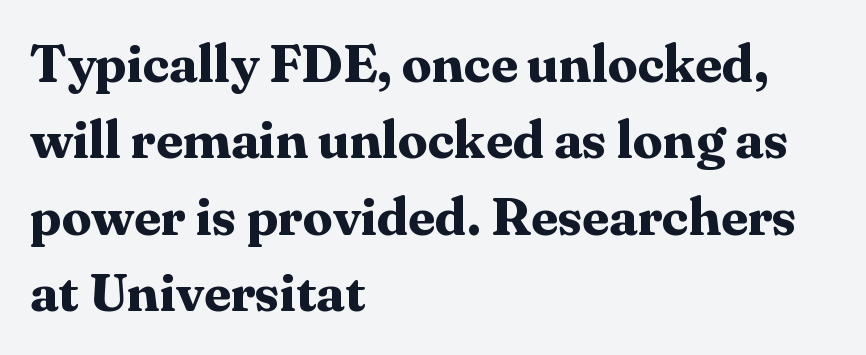
{"serif": "yes", "italic": "no", "bold": "yes", "weight": "bold", "width": "normal", "stroke_contrast": "medium", "x_height": "medium", "monospaced": "no", "underline": "no", "align": "left", "line_spacing": "normal", "line_spacing_ratio": 1.44, "letter_spacing": "normal", "letter_spacing_em": 0.0, "glyph_px": 53}
